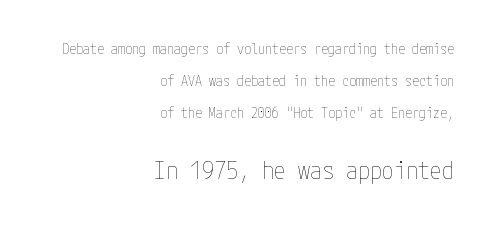
Teacher's note: observe the even right margin — that is flush-right alignment. One glance says open: line gaps are wider than usual. Small over large — that's the arrangement of the two blocks here. Italic: no, the glyphs are upright roman.
